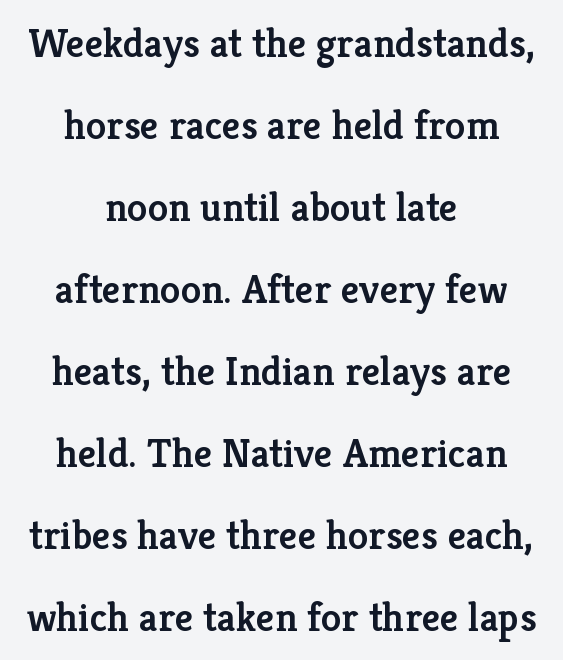
Regarding serifs, this sample has them. Every row of glyphs is offset so its center matches the block's center. Any mark beneath the type? The region is blank. Strokes here are thickened, but only to semibold level. Nope, not italic — everything's standing straight. In terms of leading, this rendering errs on the spacious side.
